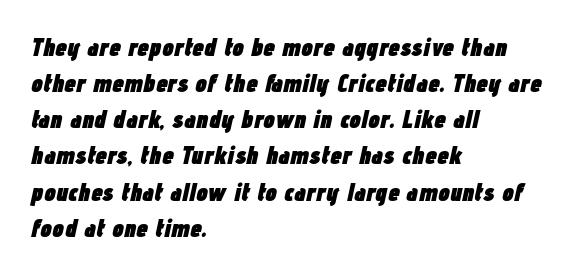
The image shows 26 px bold type, italic (leaning right); set left-aligned, normal line spacing (1.39x), normal letter spacing, not underlined.
